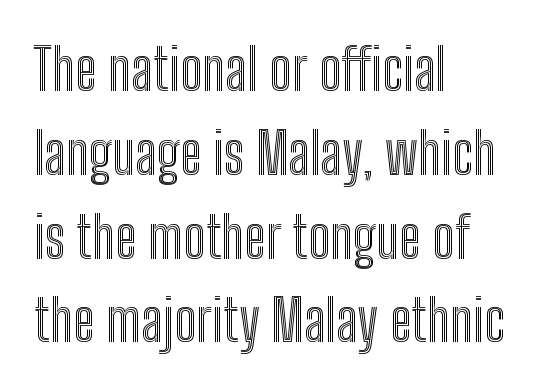
{"italic": "no", "width": "condensed", "x_height": "medium", "monospaced": "no", "underline": "no", "align": "left", "line_spacing": "normal", "line_spacing_ratio": 1.47, "letter_spacing": "normal", "letter_spacing_em": 0.0, "glyph_px": 57}
